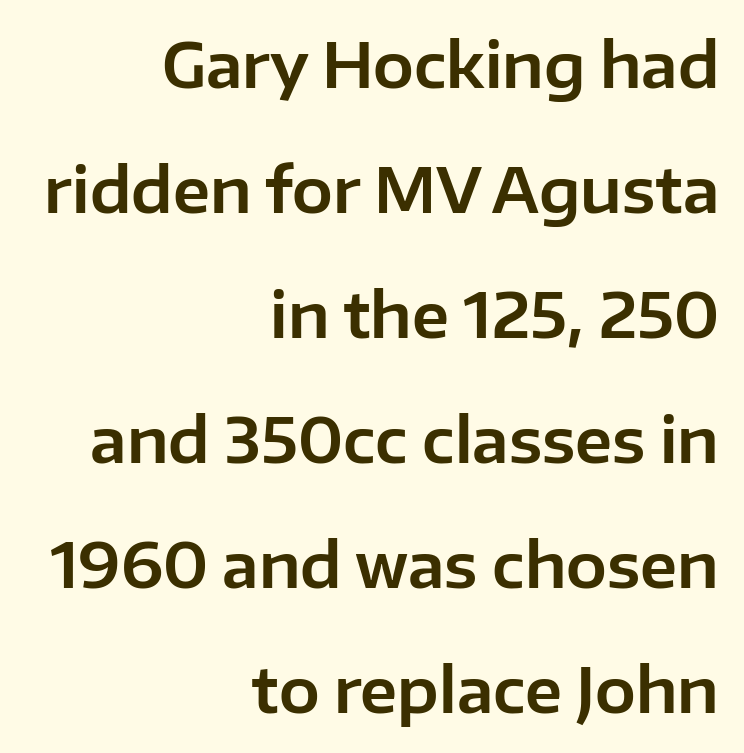
Q: Is the text italic (slanted)? A: No, it is upright.
Q: Is the typeface a serif or a sans-serif typeface? A: Sans-serif.
Q: Is the text underlined? A: No.
Q: How is the paragraph aligned? A: Right-aligned.
Q: Is the spacing between letters normal or unusually wide? A: Normal.
Q: Is the spacing between lines tight, normal or loose? A: Loose.
Q: Width (condensed, normal, or wide)? A: Normal.
Q: Stroke contrast? A: Low.
Q: x-height? A: Medium.
Q: Monospaced? A: No.
